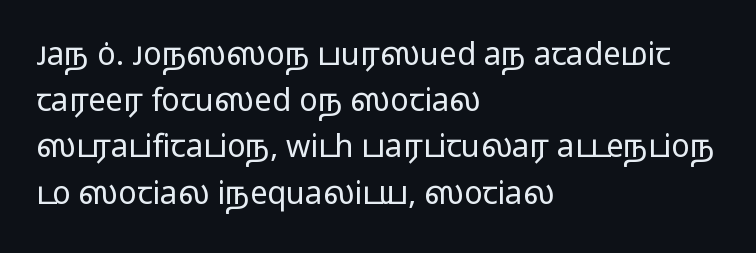
The image shows 31 px regular-weight, wide sans-serif type, upright; set left-aligned, normal line spacing (1.49x), normal letter spacing, not underlined; low stroke contrast and a medium x-height.
